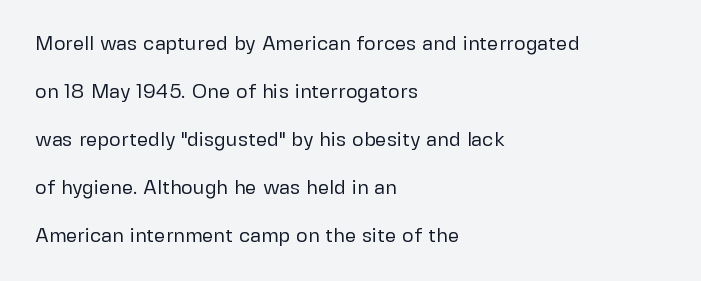
The space between consecutive lines is lavish. Line starts are locked; line ends wander. This is not heavy type; no bold has been used. Beneath every word, the page is bare. The passage shown has conventional tracking throughout. Unlike italic type, these characters show no tilt at all.
